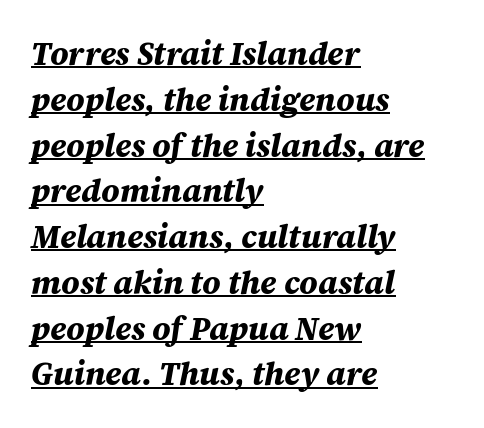
The image shows 32 px bold type, italic (leaning right); set left-aligned, normal line spacing (1.43x), normal letter spacing, underlined; medium stroke contrast and a large x-height.
